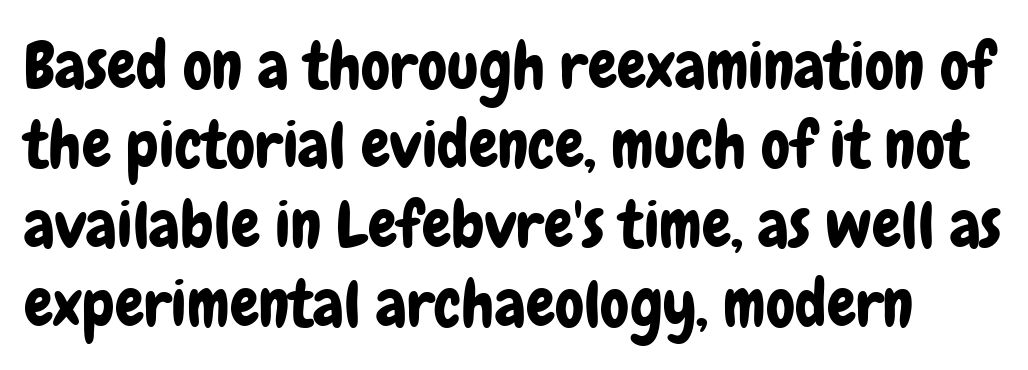
Q: Is the text italic (slanted)? A: No, it is upright.
Q: Is the typeface a serif or a sans-serif typeface? A: Sans-serif.
Q: Is the text underlined? A: No.
Q: Is the spacing between letters normal or unusually wide? A: Normal.
Q: Width (condensed, normal, or wide)? A: Condensed.
Q: Stroke contrast? A: Low.
Q: x-height? A: Medium.
Q: Monospaced? A: No.
